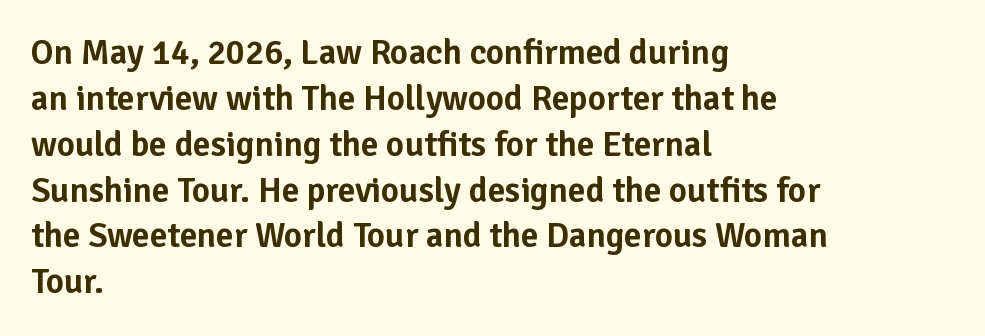
Q: Is the text italic (slanted)? A: No, it is upright.
Q: Is the typeface a serif or a sans-serif typeface? A: Sans-serif.
Q: Is the text underlined? A: No.
Q: How is the paragraph aligned? A: Left-aligned.
Q: Is the spacing between letters normal or unusually wide? A: Normal.
Q: Is the spacing between lines tight, normal or loose? A: Normal.
Q: Width (condensed, normal, or wide)? A: Normal.
Q: Stroke contrast? A: Low.
Q: x-height? A: Medium.
Q: Monospaced? A: No.
